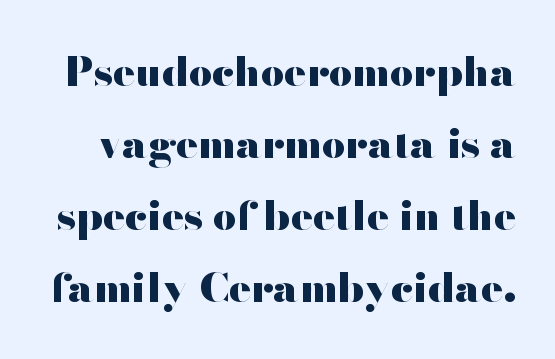
Q: Is the text bold? A: Yes.
Q: Is the text italic (slanted)? A: No, it is upright.
Q: Is the typeface a serif or a sans-serif typeface? A: Sans-serif.
Q: Is the text underlined? A: No.
Q: Is the spacing between letters normal or unusually wide? A: Normal.
Q: Width (condensed, normal, or wide)? A: Wide.
Q: Stroke contrast? A: High.
Q: x-height? A: Small.
Q: Monospaced? A: No.
